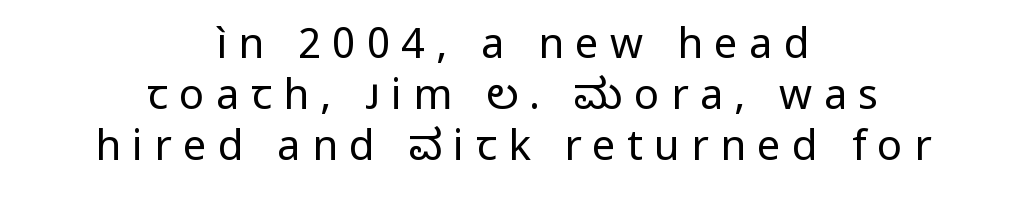
{"serif": "no", "italic": "no", "bold": "no", "weight": "regular", "width": "normal", "stroke_contrast": "low", "x_height": "medium", "monospaced": "no", "underline": "no", "align": "center", "line_spacing_ratio": 1.21, "letter_spacing": "wide", "letter_spacing_em": 0.27, "glyph_px": 42}
